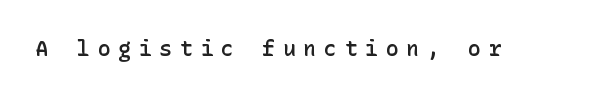
{"italic": "no", "bold": "semi", "underline": "no", "letter_spacing": "wide", "letter_spacing_em": 0.38, "glyph_px": 21}
